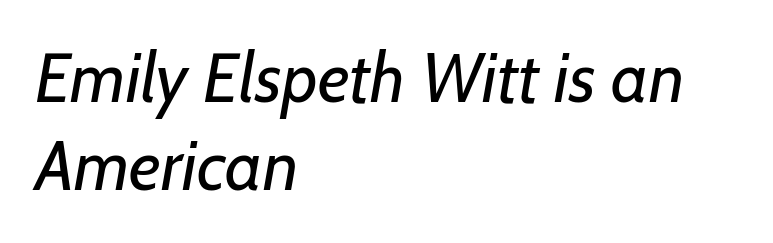
The image shows 69 px regular-weight sans-serif type; set left-aligned, normal line spacing (1.27x), normal letter spacing, not underlined; low stroke contrast and a medium x-height.
